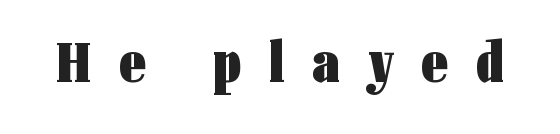
{"serif": "no", "italic": "no", "bold": "yes", "weight": "heavy", "width": "condensed", "stroke_contrast": "low", "x_height": "medium", "monospaced": "no", "underline": "no", "letter_spacing": "wide", "letter_spacing_em": 0.49, "glyph_px": 58}
